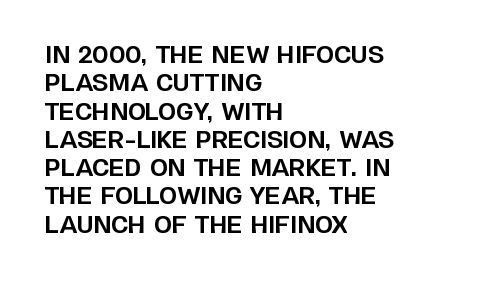
Plain, unruled lines of type. Heft: maximum for text — a bold. The tracking reads as untouched default to a designer's eye. Nope, not italic — everything's standing straight.
